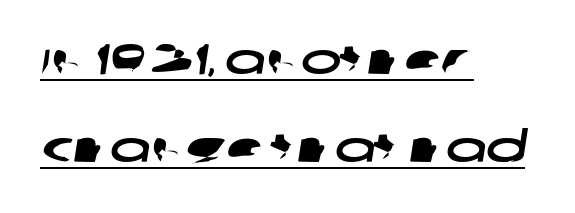
The image shows 43 px wide sans-serif type; set left-aligned, loose line spacing (2.05x), normal letter spacing, underlined; low stroke contrast and a large x-height.
